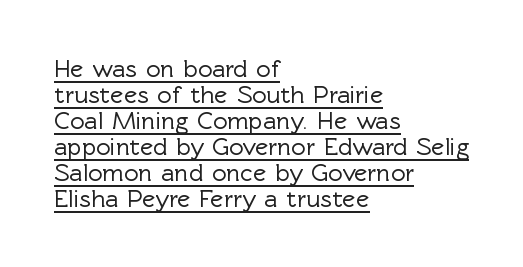
Q: Is the text italic (slanted)? A: No, it is upright.
Q: Is the text underlined? A: Yes.
Q: How is the paragraph aligned? A: Left-aligned.
Q: Is the spacing between letters normal or unusually wide? A: Normal.
Q: Is the spacing between lines tight, normal or loose? A: Tight.
